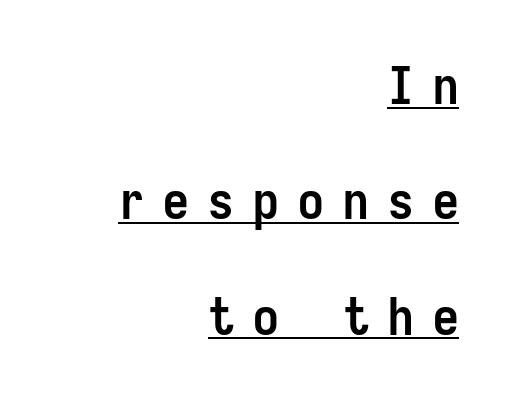
Q: Is the text bold? A: Yes.
Q: Is the text italic (slanted)? A: No, it is upright.
Q: Is the typeface a serif or a sans-serif typeface? A: Sans-serif.
Q: Is the text underlined? A: Yes.
Q: How is the paragraph aligned? A: Right-aligned.
Q: Is the spacing between letters normal or unusually wide? A: Unusually wide.
Q: Is the spacing between lines tight, normal or loose? A: Loose.
Q: Width (condensed, normal, or wide)? A: Condensed.
Q: Stroke contrast? A: Low.
Q: x-height? A: Medium.
Q: Monospaced? A: Yes.
